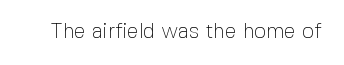
Q: Is the text bold? A: No.
Q: Is the text italic (slanted)? A: No, it is upright.
Q: Is the text underlined? A: No.
Q: Is the spacing between letters normal or unusually wide? A: Normal.
